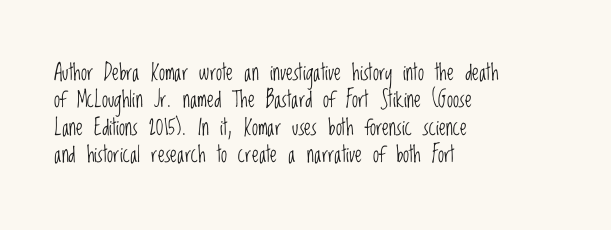
{"italic": "no", "bold": "no", "underline": "no", "align": "left", "line_spacing": "normal", "line_spacing_ratio": 1.25, "letter_spacing": "normal", "letter_spacing_em": 0.0, "glyph_px": 22}
